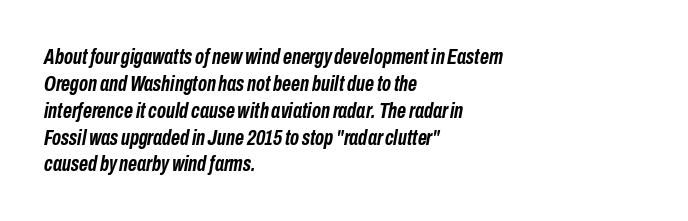
Q: Is the text bold? A: Yes.
Q: Is the text italic (slanted)? A: Yes, it leans right by about 10 degrees.
Q: Is the text underlined? A: No.
Q: How is the paragraph aligned? A: Left-aligned.
Q: Is the spacing between letters normal or unusually wide? A: Normal.
